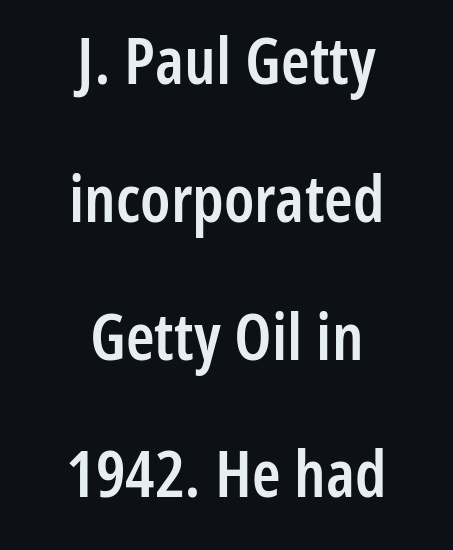
{"serif": "no", "italic": "no", "bold": "semi", "weight": "semibold", "width": "condensed", "stroke_contrast": "low", "x_height": "medium", "monospaced": "no", "underline": "no", "align": "center", "line_spacing": "loose", "line_spacing_ratio": 2.12, "letter_spacing": "normal", "letter_spacing_em": 0.0, "glyph_px": 65}
